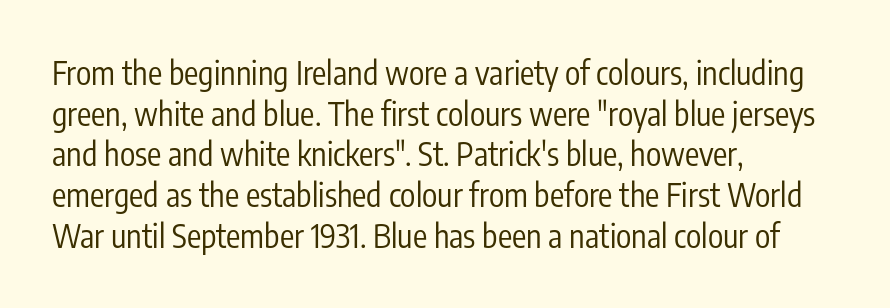
The image shows 32 px regular-weight, condensed sans-serif type, upright; set left-aligned, normal line spacing (1.27x), normal letter spacing, not underlined; low stroke contrast and a medium x-height.
